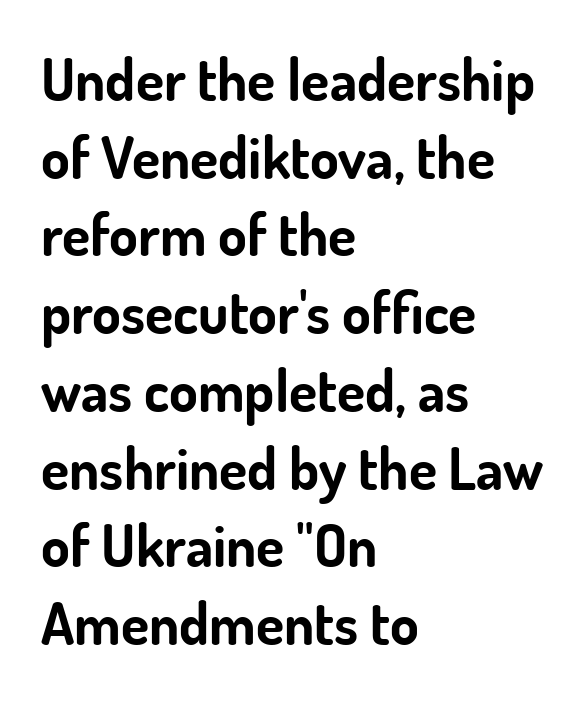
Q: Is the text bold? A: Yes.
Q: Is the text italic (slanted)? A: No, it is upright.
Q: Is the typeface a serif or a sans-serif typeface? A: Sans-serif.
Q: Is the text underlined? A: No.
Q: How is the paragraph aligned? A: Left-aligned.
Q: Is the spacing between letters normal or unusually wide? A: Normal.
Q: Is the spacing between lines tight, normal or loose? A: Normal.
Q: Width (condensed, normal, or wide)? A: Normal.
Q: Stroke contrast? A: Low.
Q: x-height? A: Small.
Q: Monospaced? A: No.
